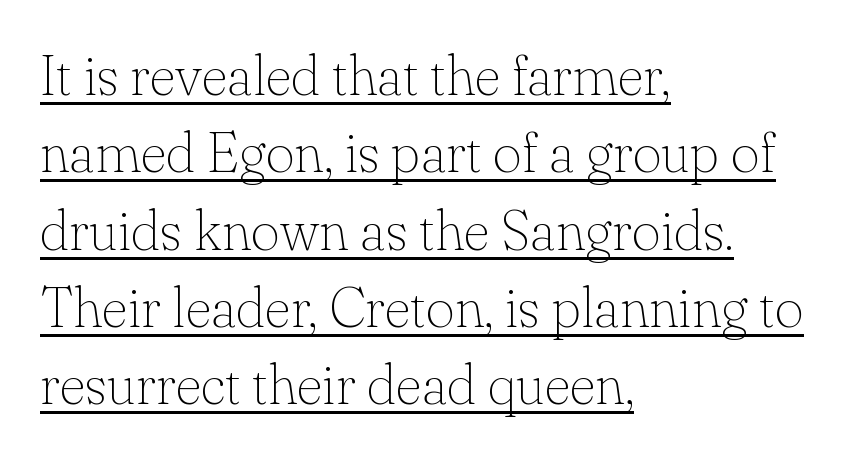
The image shows 56 px thin serif type, upright; set left-aligned, normal line spacing (1.38x), normal letter spacing, underlined; low stroke contrast and a small x-height.
